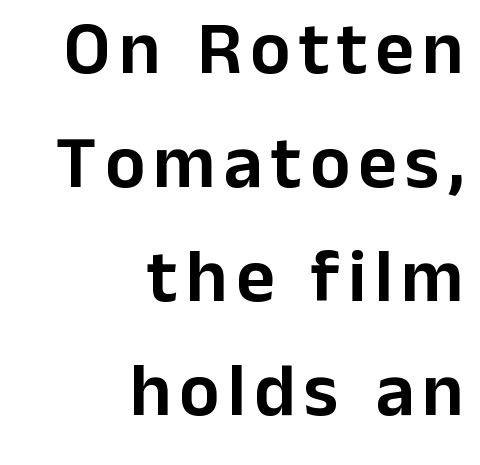
{"serif": "no", "italic": "no", "width": "normal", "stroke_contrast": "low", "x_height": "medium", "monospaced": "no", "underline": "no", "align": "right", "line_spacing": "normal", "line_spacing_ratio": 1.52, "glyph_px": 75}
